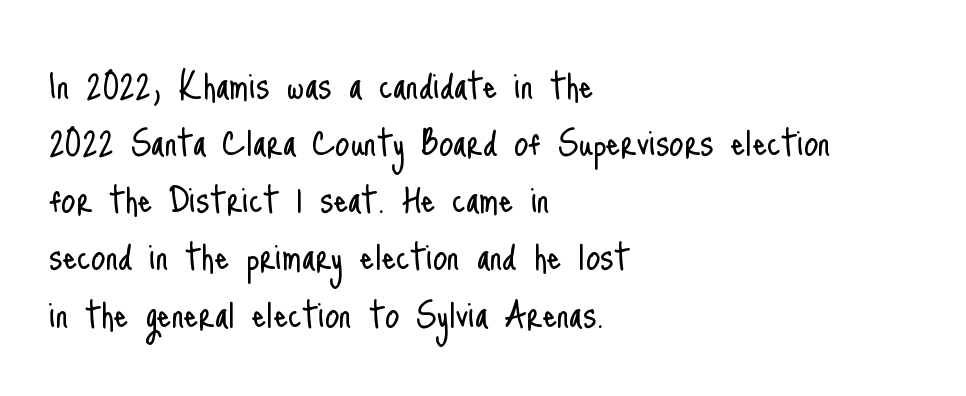
The image shows 45 px light, condensed sans-serif type, upright; set left-aligned, normal line spacing (1.27x), normal letter spacing, not underlined; low stroke contrast and a small x-height.
